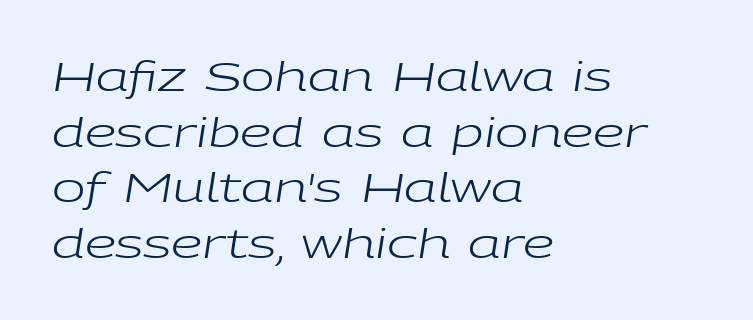
One-word summary of the alignment: left. Notice how the stems are inclined rather than vertical — that's the hallmark of italics. The specimen omits any rule beneath the text block's lines. One glance says typical: line gaps are just what's usual. What stands out about the letter spacing? Nothing — it is the standard amount.
